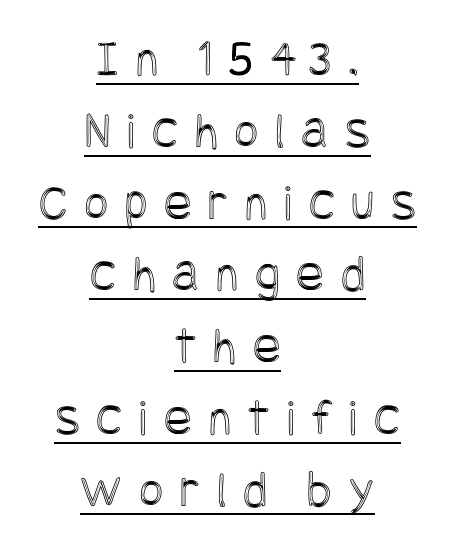
This sample keeps an unexceptional amount of space between lines. Every character sits straight up, as roman type does. The glyphs are accompanied by a horizontal stroke just below them. Between one letter and the next there's a generous, obvious gap. These lines are centered, leaving both edges ragged.
